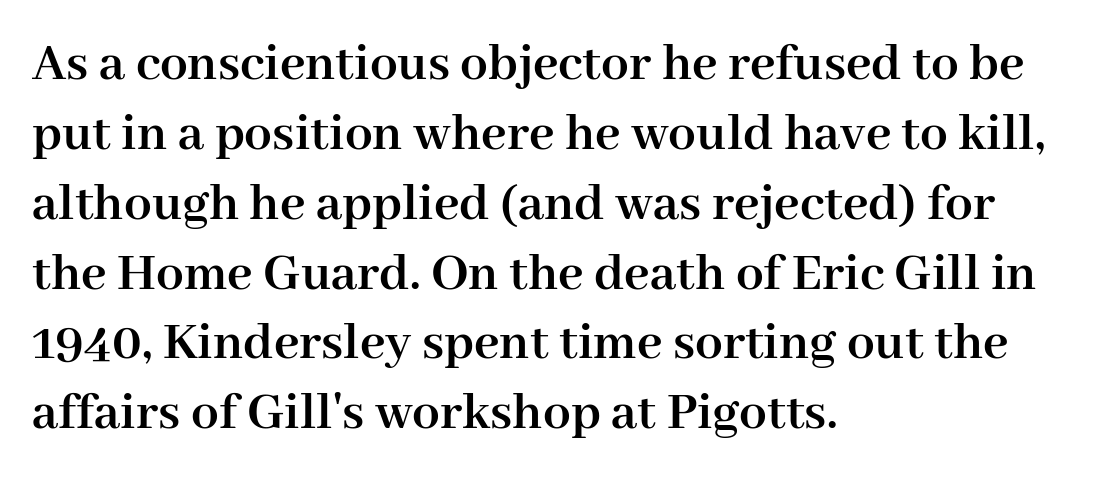
{"serif": "yes", "italic": "no", "bold": "yes", "weight": "semibold", "width": "normal", "stroke_contrast": "high", "x_height": "medium", "monospaced": "no", "underline": "no", "align": "left", "line_spacing": "normal", "line_spacing_ratio": 1.27, "letter_spacing": "normal", "letter_spacing_em": 0.0, "glyph_px": 55}
